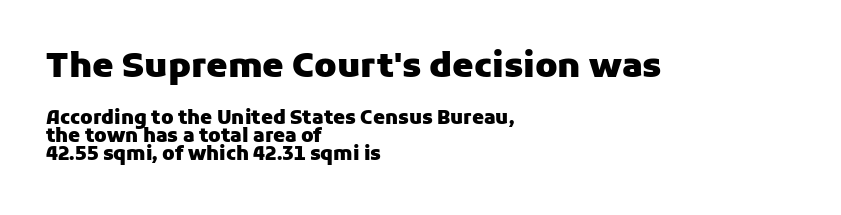
Between these two stacked blocks, the higher one wins on size. The designer went with a sans here, leaving each stem footless. This is the regular roman posture of the typeface. A classic flush-left, rag-right setting is used for this passage. Letter spacing: default. Closely set lines give the paragraph a compact silhouette.
